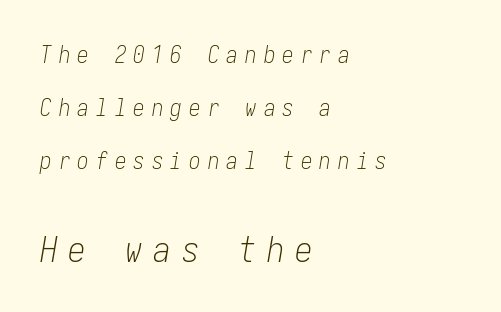
What's the leading like? Stretched, with rows far apart. Top chunk: small. Bottom chunk: large. A typesetter would call this heavily tracked-out type. Horizontal alignment here is leftward, the default for most running prose.
